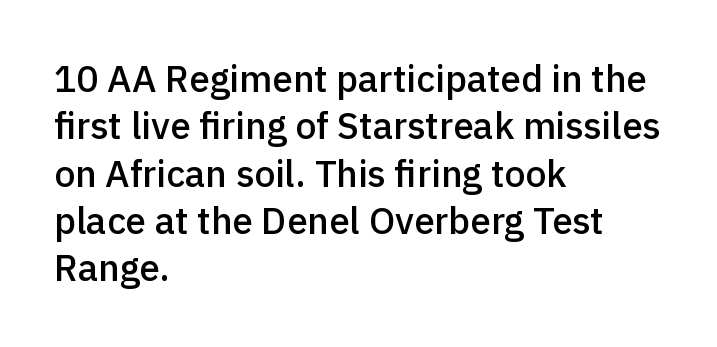
The image shows 37 px semibold sans-serif type, upright; set left-aligned, normal line spacing (1.28x), normal letter spacing, not underlined; a medium x-height.
